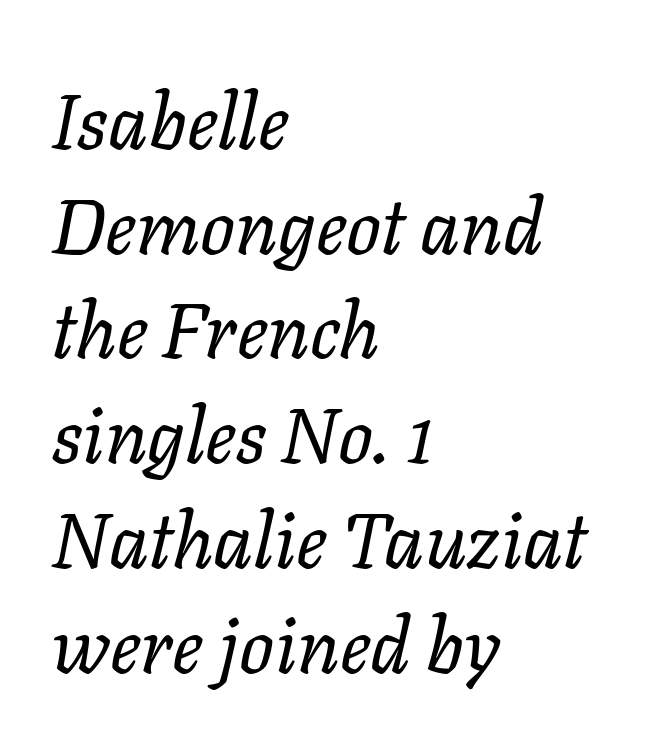
{"italic": "yes", "lean": "right", "slant_degrees": 11, "bold": "no", "weight": "regular", "width": "normal", "stroke_contrast": "low", "x_height": "medium", "monospaced": "no", "underline": "no", "align": "left", "line_spacing": "normal", "line_spacing_ratio": 1.36, "letter_spacing": "normal", "letter_spacing_em": 0.0, "glyph_px": 77}
